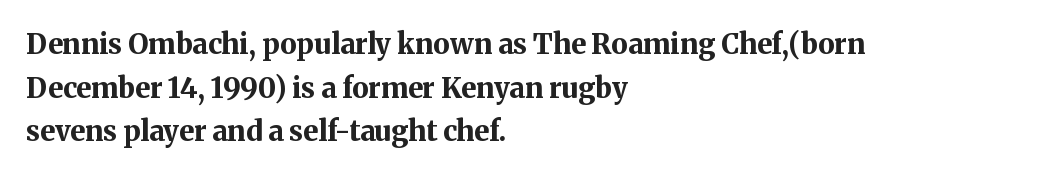
Q: Is the text bold? A: Yes.
Q: Is the text italic (slanted)? A: No, it is upright.
Q: Is the typeface a serif or a sans-serif typeface? A: Serif.
Q: Is the text underlined? A: No.
Q: How is the paragraph aligned? A: Left-aligned.
Q: Is the spacing between letters normal or unusually wide? A: Normal.
Q: Is the spacing between lines tight, normal or loose? A: Normal.
Q: Width (condensed, normal, or wide)? A: Normal.
Q: Stroke contrast? A: Medium.
Q: x-height? A: Medium.
Q: Monospaced? A: No.
